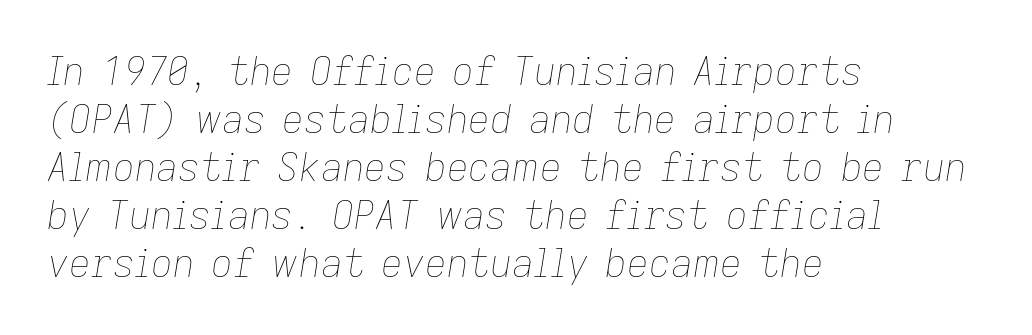
Q: Is the text bold? A: No.
Q: Is the text italic (slanted)? A: Yes, it leans right by about 9 degrees.
Q: Is the text underlined? A: No.
Q: How is the paragraph aligned? A: Left-aligned.
Q: Is the spacing between letters normal or unusually wide? A: Normal.
Q: Is the spacing between lines tight, normal or loose? A: Normal.
Q: Width (condensed, normal, or wide)? A: Normal.
Q: Stroke contrast? A: Low.
Q: x-height? A: Medium.
Q: Monospaced? A: No.
